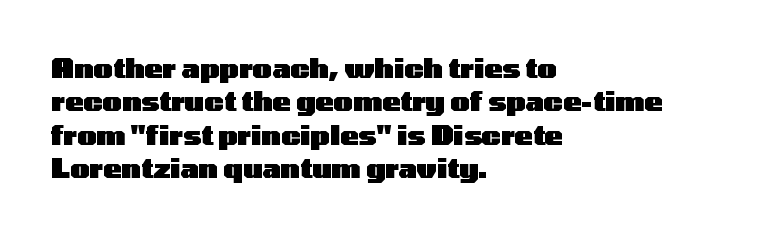
Q: Is the text bold? A: Yes.
Q: Is the text italic (slanted)? A: No, it is upright.
Q: Is the text underlined? A: No.
Q: How is the paragraph aligned? A: Left-aligned.
Q: Is the spacing between letters normal or unusually wide? A: Normal.
